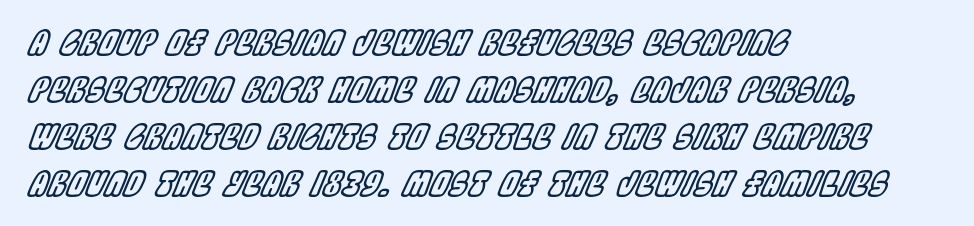
In terms of posture, this sample is oblique. These lines are rendered in a variable-pitch font. The words here are not underlined. You could call the tracking neutral — neither tight nor loose. The leading is moderate, giving the passage an even texture.
